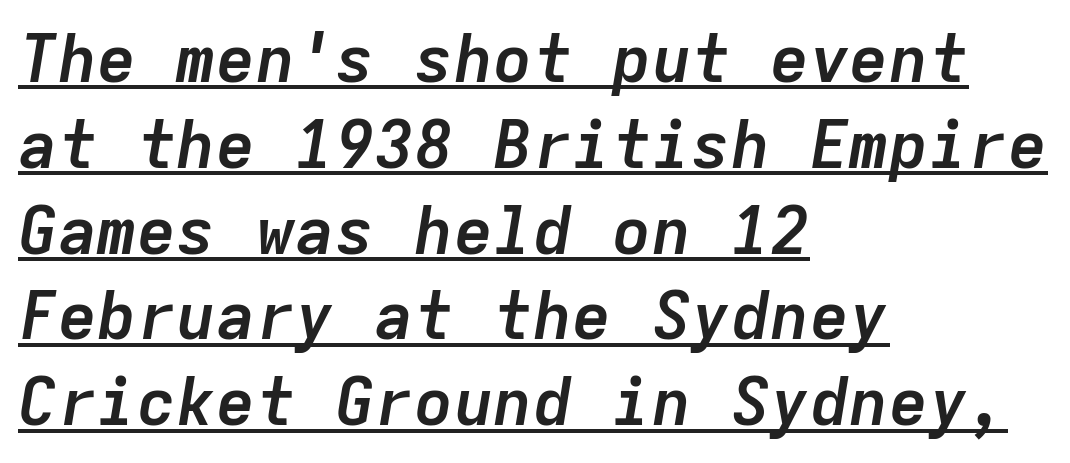
Q: Is the text bold? A: Yes.
Q: Is the text italic (slanted)? A: Yes, it leans right by about 9 degrees.
Q: Is the text underlined? A: Yes.
Q: How is the paragraph aligned? A: Left-aligned.
Q: Is the spacing between letters normal or unusually wide? A: Normal.
Q: Is the spacing between lines tight, normal or loose? A: Normal.
Q: Width (condensed, normal, or wide)? A: Normal.
Q: Stroke contrast? A: Low.
Q: x-height? A: Medium.
Q: Monospaced? A: Yes.
